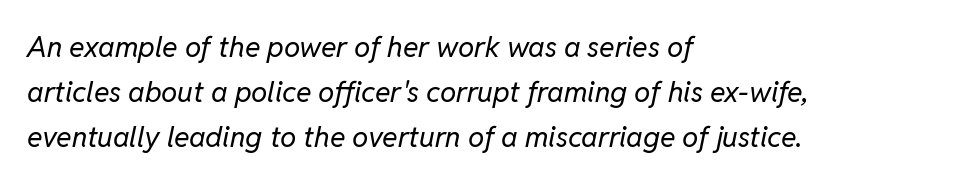
The passage shown stacks its lines at a standard gap. Each letter keeps its own natural width here, so spacing adapts to shape. Short note: letters normally spaced. Honestly, there is no underline to notice here at all. The font is comparable to plain body text, perhaps lighter. In terms of posture, this sample is oblique.
